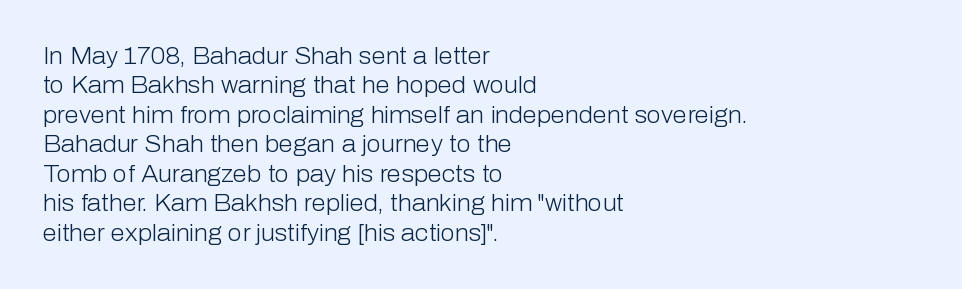
{"italic": "no", "bold": "no", "underline": "no", "align": "left", "line_spacing": "normal", "line_spacing_ratio": 1.28, "letter_spacing": "normal", "letter_spacing_em": 0.0, "glyph_px": 23}
